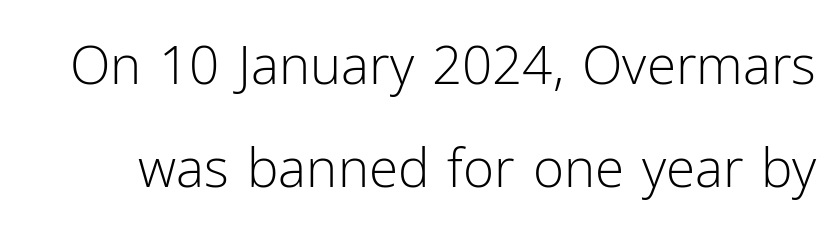
{"serif": "no", "italic": "no", "bold": "no", "weight": "light", "width": "normal", "stroke_contrast": "low", "x_height": "medium", "monospaced": "no", "underline": "no", "line_spacing": "loose", "line_spacing_ratio": 1.94, "letter_spacing": "normal", "letter_spacing_em": 0.0, "glyph_px": 53}
